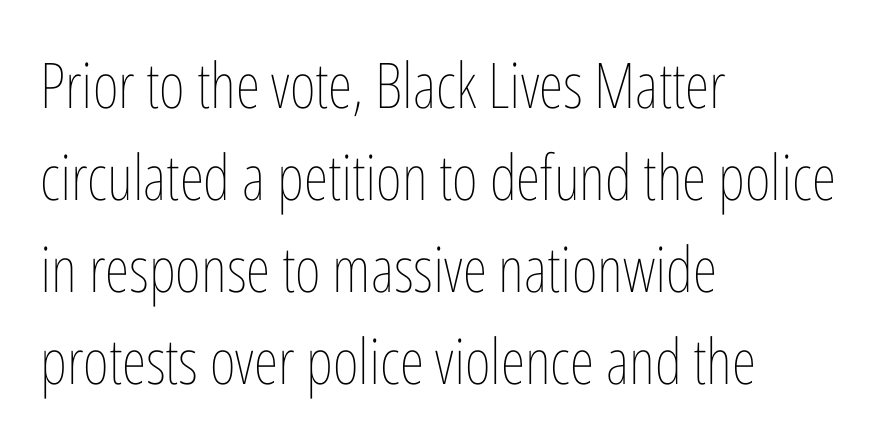
Quick note: interline space is typical. Weight: regular or lighter. Honestly, the letter spacing is just normal — you wouldn't notice it. A typesetter would mark this as roman, not italic. Descenders hang freely into open space.
